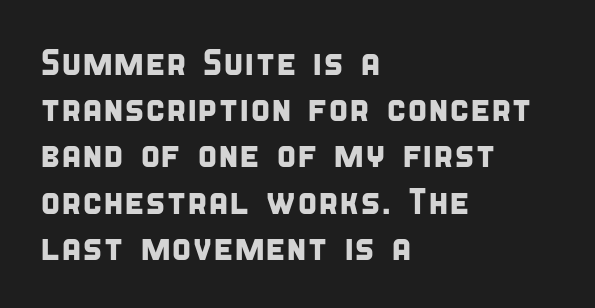
Q: Is the typeface a serif or a sans-serif typeface? A: Sans-serif.
Q: Is the text underlined? A: No.
Q: How is the paragraph aligned? A: Left-aligned.
Q: Is the spacing between letters normal or unusually wide? A: Normal.
Q: Is the spacing between lines tight, normal or loose? A: Normal.
Q: Width (condensed, normal, or wide)? A: Condensed.
Q: Stroke contrast? A: Low.
Q: x-height? A: Large.
Q: Monospaced? A: No.
